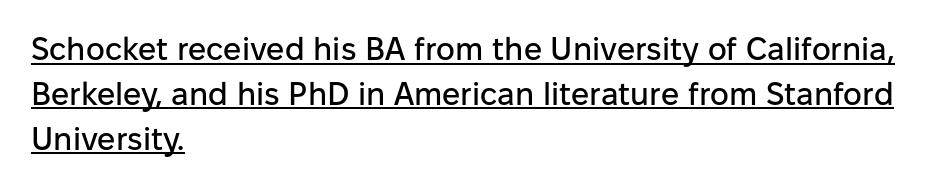
{"serif": "no", "italic": "no", "width": "normal", "stroke_contrast": "low", "x_height": "medium", "monospaced": "no", "underline": "yes", "align": "left", "line_spacing": "normal", "line_spacing_ratio": 1.4, "letter_spacing": "normal", "letter_spacing_em": 0.0, "glyph_px": 32}
